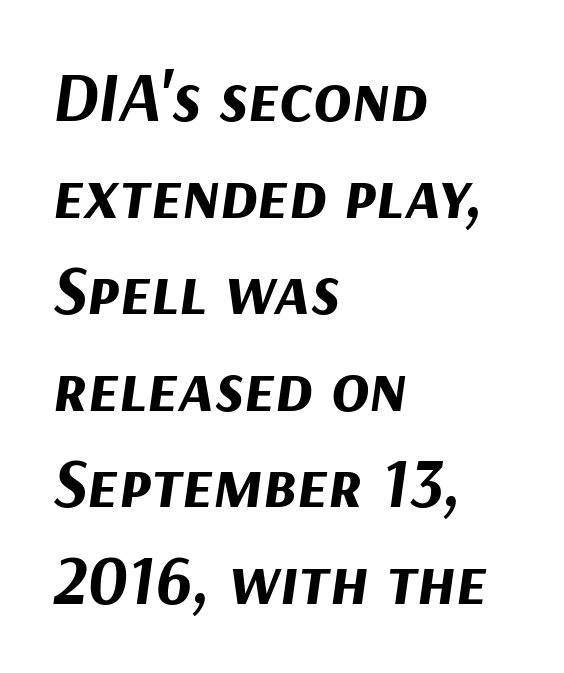
The specimen omits any rule beneath the text block's lines. Regular leading. Slant detected: the letters are inclined. Bold? Absolutely — the strokes are thick and heavy.
